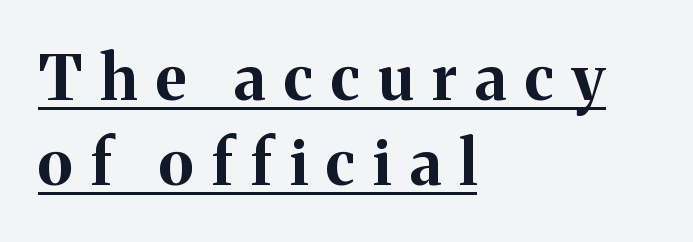
Does the lettering tilt? It doesn't — this is upright. A typesetter would call this heavily tracked-out type. The words here are underlined. Short and long lines alike share a common starting point at left. Whoever set this chose a conventional vertical rhythm.
